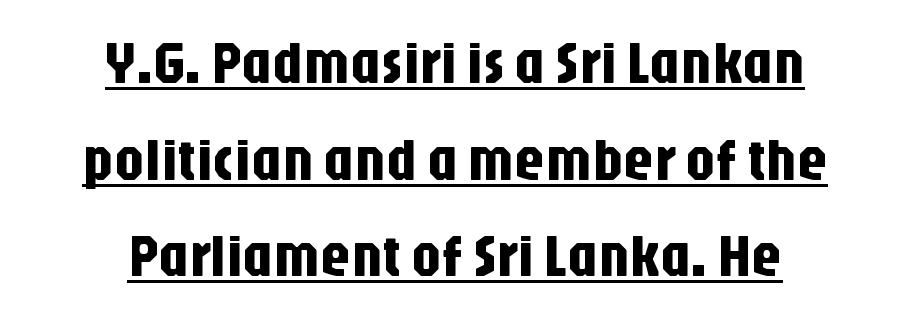
Q: Is the text italic (slanted)? A: No, it is upright.
Q: Is the typeface a serif or a sans-serif typeface? A: Sans-serif.
Q: Is the text underlined? A: Yes.
Q: How is the paragraph aligned? A: Centered.
Q: Is the spacing between letters normal or unusually wide? A: Normal.
Q: Is the spacing between lines tight, normal or loose? A: Normal.
Q: Width (condensed, normal, or wide)? A: Condensed.
Q: Stroke contrast? A: Low.
Q: x-height? A: Large.
Q: Monospaced? A: No.
